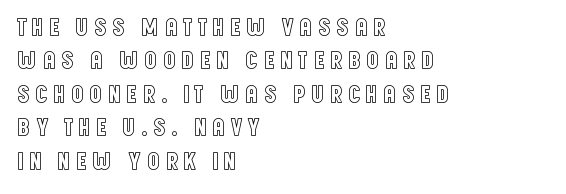
The image shows 25 px text type, upright; set left-aligned, normal line spacing (1.34x), unusually wide letter spacing (+0.2 em), not underlined.
